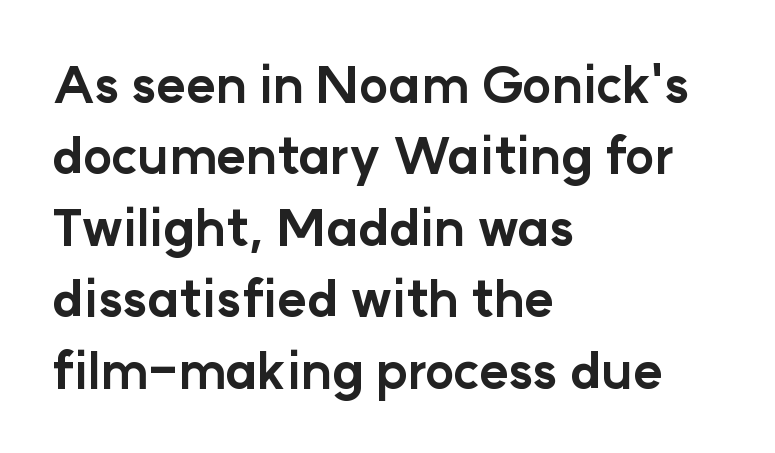
Q: Is the text bold? A: Yes.
Q: Is the text italic (slanted)? A: No, it is upright.
Q: Is the typeface a serif or a sans-serif typeface? A: Sans-serif.
Q: Is the text underlined? A: No.
Q: How is the paragraph aligned? A: Left-aligned.
Q: Is the spacing between letters normal or unusually wide? A: Normal.
Q: Is the spacing between lines tight, normal or loose? A: Normal.
Q: Width (condensed, normal, or wide)? A: Normal.
Q: Stroke contrast? A: Low.
Q: x-height? A: Medium.
Q: Monospaced? A: No.
